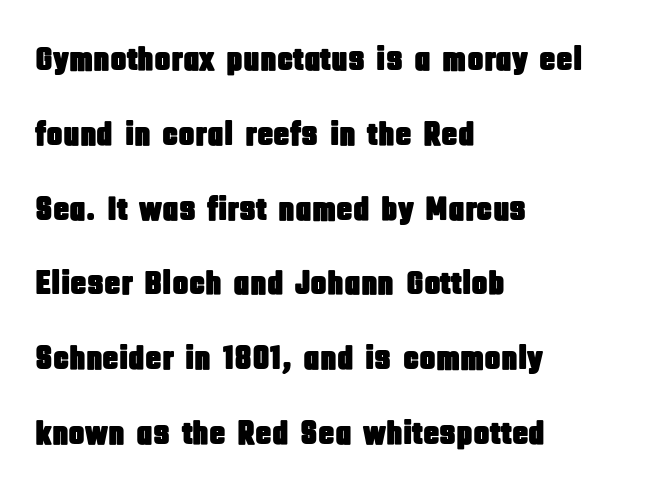
The image shows 34 px condensed sans-serif type, upright; set left-aligned, loose line spacing (2.2x), normal letter spacing, not underlined; low stroke contrast and a large x-height.
